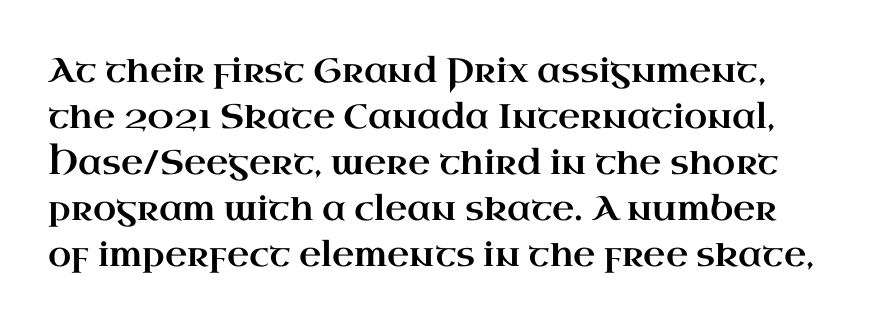
Q: Is the text italic (slanted)? A: No, it is upright.
Q: Is the typeface a serif or a sans-serif typeface? A: Serif.
Q: Is the text underlined? A: No.
Q: Is the spacing between letters normal or unusually wide? A: Normal.
Q: Is the spacing between lines tight, normal or loose? A: Normal.
Q: Width (condensed, normal, or wide)? A: Wide.
Q: Stroke contrast? A: High.
Q: x-height? A: Small.
Q: Monospaced? A: No.
